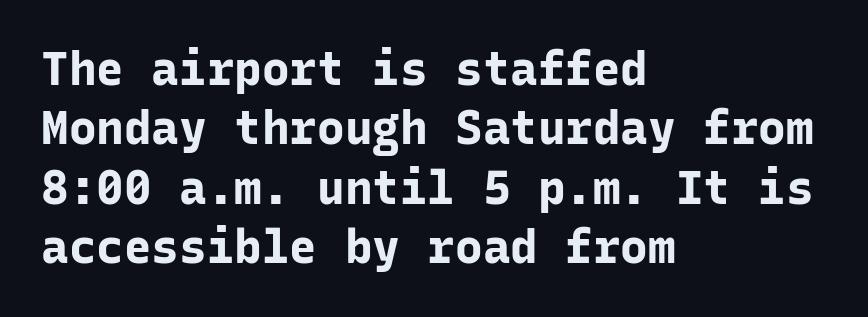
Look at the tracking — it's just the regular setting, nothing added. Evenly set lines give the paragraph a standard silhouette. Serif or sans? Sans — the stroke terminals are bare. You could count columns in this text — the font is strictly monospaced.
